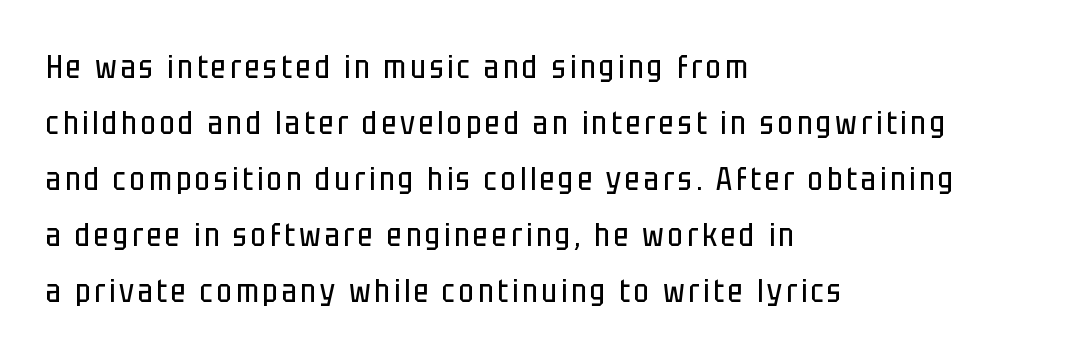
No word sits above an underline. Are there feet on the stems? There aren't — it's a sans. Unlike italic type, these characters show no tilt at all. The rendering uses natural spacing where letterforms have individual widths. Stem width sits at or under what a default text font uses.
